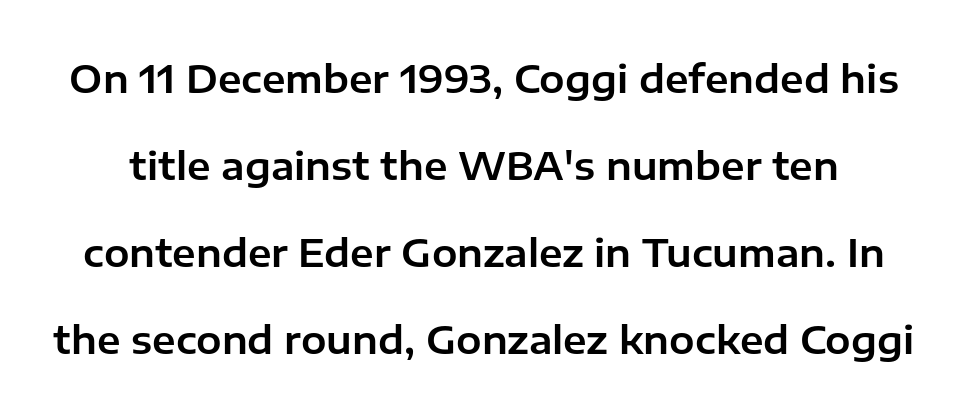
Q: Is the text italic (slanted)? A: No, it is upright.
Q: Is the typeface a serif or a sans-serif typeface? A: Sans-serif.
Q: Is the text underlined? A: No.
Q: Is the spacing between letters normal or unusually wide? A: Normal.
Q: Is the spacing between lines tight, normal or loose? A: Loose.
Q: Width (condensed, normal, or wide)? A: Normal.
Q: Stroke contrast? A: Low.
Q: x-height? A: Medium.
Q: Monospaced? A: No.
